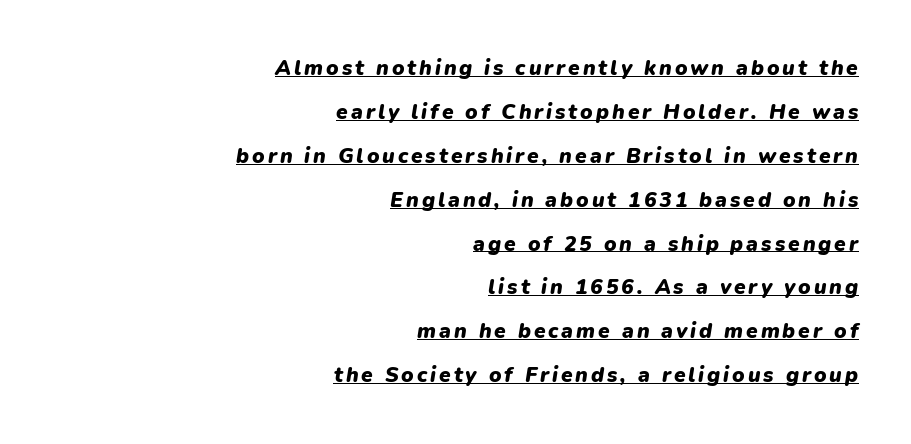
{"italic": "yes", "lean": "right", "slant_degrees": 9, "bold": "yes", "underline": "yes", "align": "right", "line_spacing": "loose", "line_spacing_ratio": 2.09, "glyph_px": 21}
